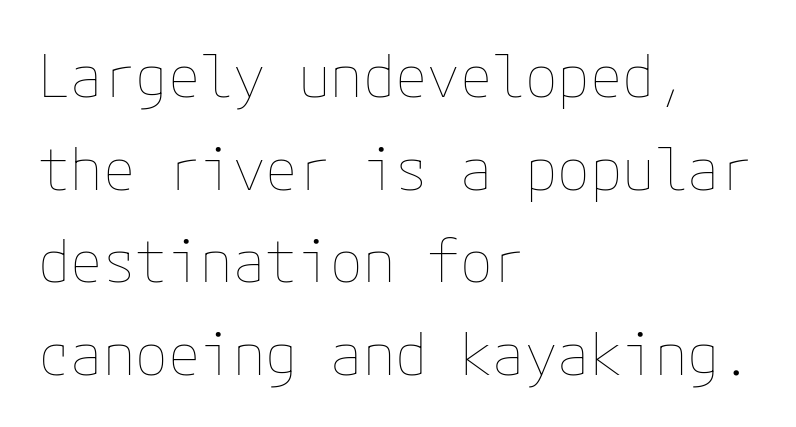
{"italic": "no", "bold": "no", "weight": "thin", "width": "normal", "stroke_contrast": "low", "x_height": "medium", "underline": "no", "align": "left", "line_spacing": "normal", "line_spacing_ratio": 1.57, "letter_spacing": "normal", "letter_spacing_em": 0.0, "glyph_px": 59}
